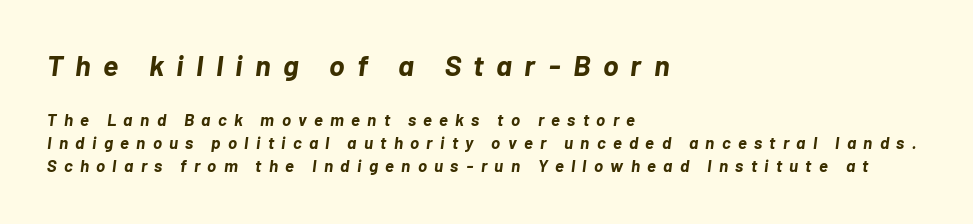
The image shows 29 px bold type, italic (leaning right); set left-aligned, normal line spacing (1.35x), unusually wide letter spacing (+0.43 em), not underlined; the first (top) block is 1.71x larger; low stroke contrast and a medium x-height.
